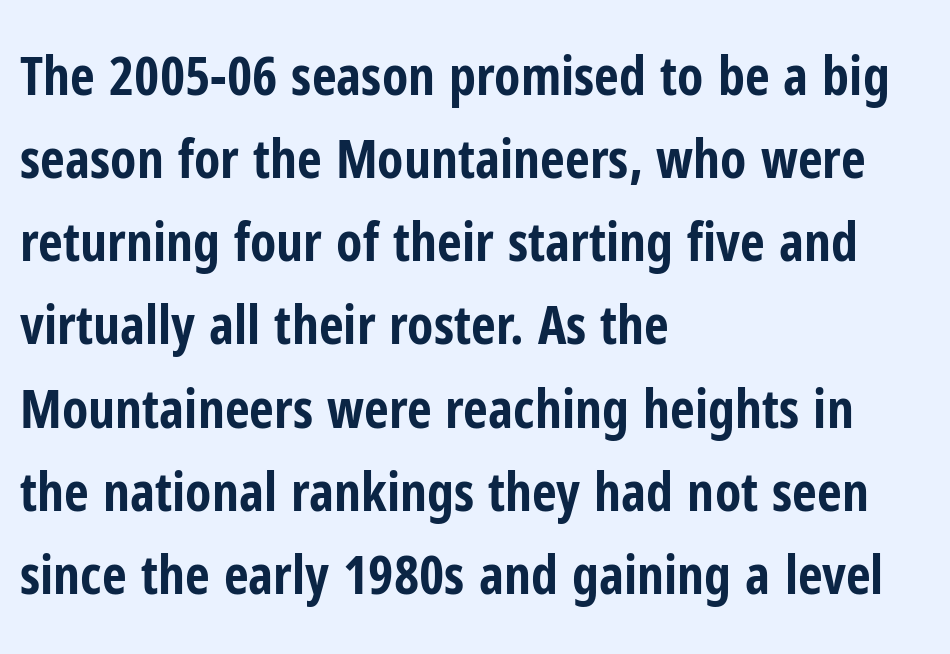
The image shows 54 px bold, condensed sans-serif type, upright; set left-aligned, normal line spacing (1.54x), normal letter spacing, not underlined; low stroke contrast and a medium x-height.
